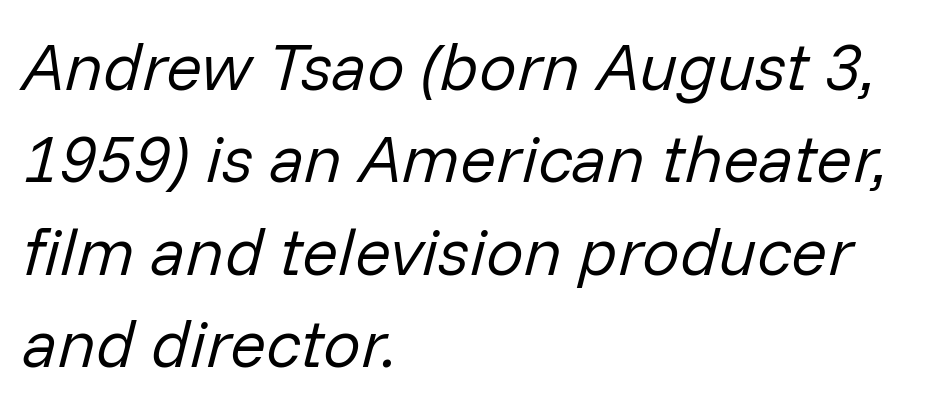
The image shows 67 px regular-weight type, italic (leaning right); set left-aligned, normal line spacing (1.38x), normal letter spacing, not underlined; low stroke contrast and a medium x-height.
